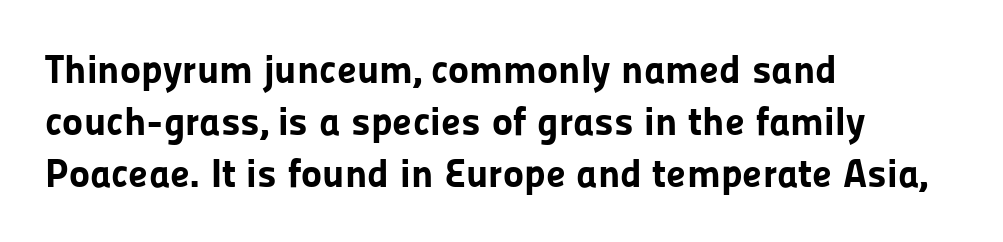
{"serif": "no", "italic": "no", "bold": "yes", "weight": "bold", "width": "normal", "stroke_contrast": "low", "x_height": "medium", "monospaced": "no", "underline": "no", "align": "left", "line_spacing": "normal", "line_spacing_ratio": 1.3, "letter_spacing": "normal", "letter_spacing_em": 0.0, "glyph_px": 40}
